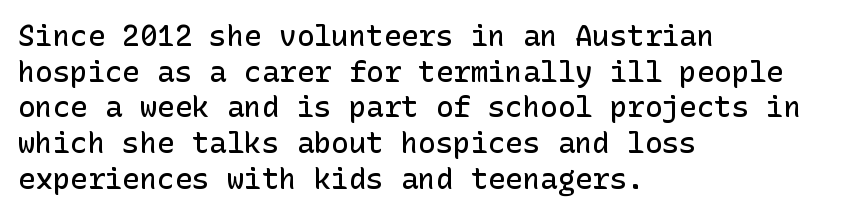
Which margin do the lines hug? The left one — the right edge is uneven. The area under the type is left untouched. These words are printed semibold, heavier than regular yet not bold. The rendering keeps characters at their native spacing. The font family rendered here belongs to the sans-serif group. The axis of the letterforms is exactly vertical.
